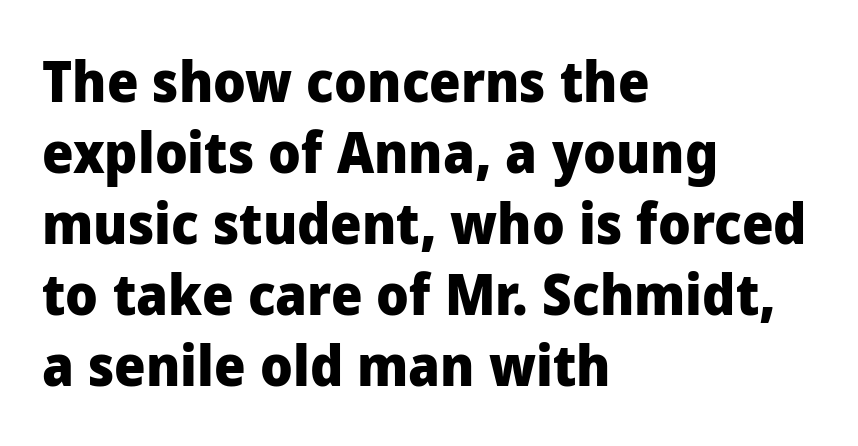
The image shows 56 px heavy sans-serif type, upright; set left-aligned, normal line spacing (1.27x), normal letter spacing, not underlined; low stroke contrast and a medium x-height.
